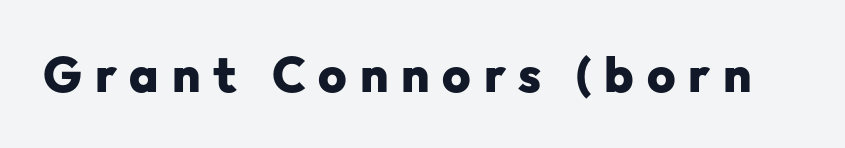
The image shows 49 px heavy sans-serif type, upright; set unusually wide letter spacing (+0.26 em), not underlined; low stroke contrast and a medium x-height.
